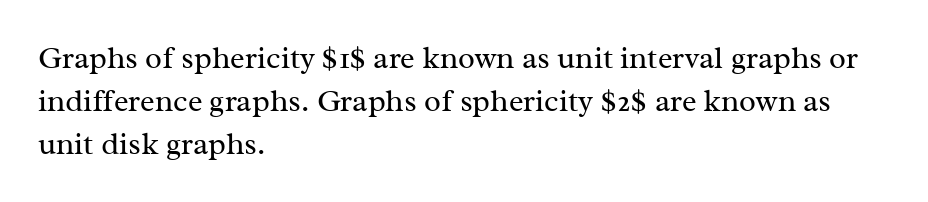
The image shows 31 px regular-weight serif type, upright; set left-aligned, normal line spacing (1.38x), normal letter spacing, not underlined; medium stroke contrast and a medium x-height.
